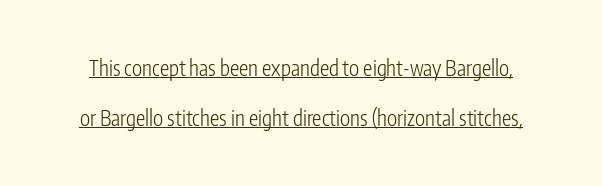
Q: Is the text bold? A: No.
Q: Is the text italic (slanted)? A: No, it is upright.
Q: Is the text underlined? A: Yes.
Q: Is the spacing between letters normal or unusually wide? A: Normal.
Q: Is the spacing between lines tight, normal or loose? A: Loose.
